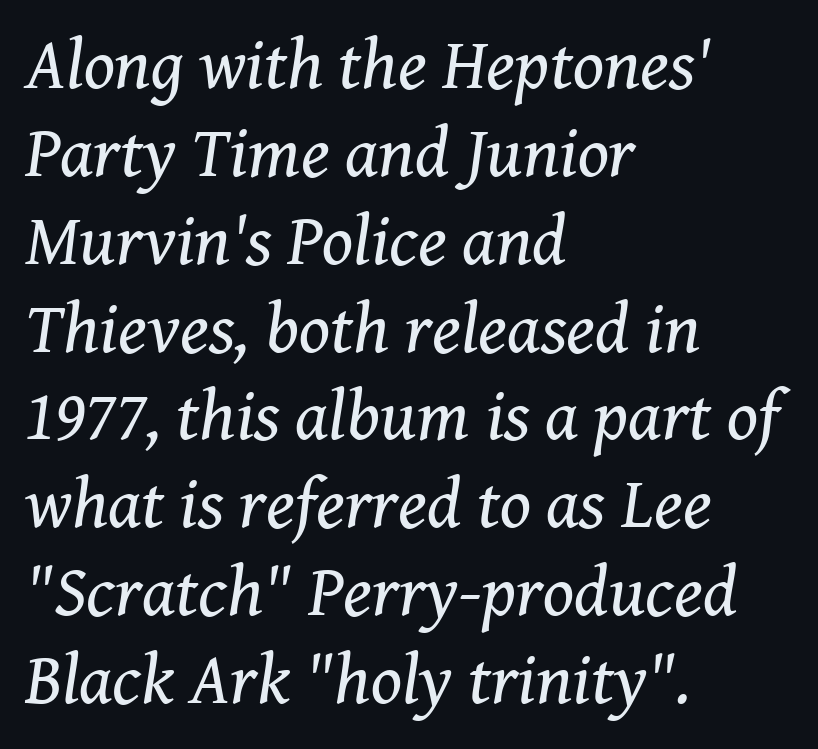
Q: Is the text bold? A: No.
Q: Is the text italic (slanted)? A: Yes, it leans right by about 8 degrees.
Q: Is the typeface a serif or a sans-serif typeface? A: Serif.
Q: Is the text underlined? A: No.
Q: How is the paragraph aligned? A: Left-aligned.
Q: Is the spacing between letters normal or unusually wide? A: Normal.
Q: Width (condensed, normal, or wide)? A: Normal.
Q: Stroke contrast? A: Medium.
Q: x-height? A: Medium.
Q: Monospaced? A: No.
